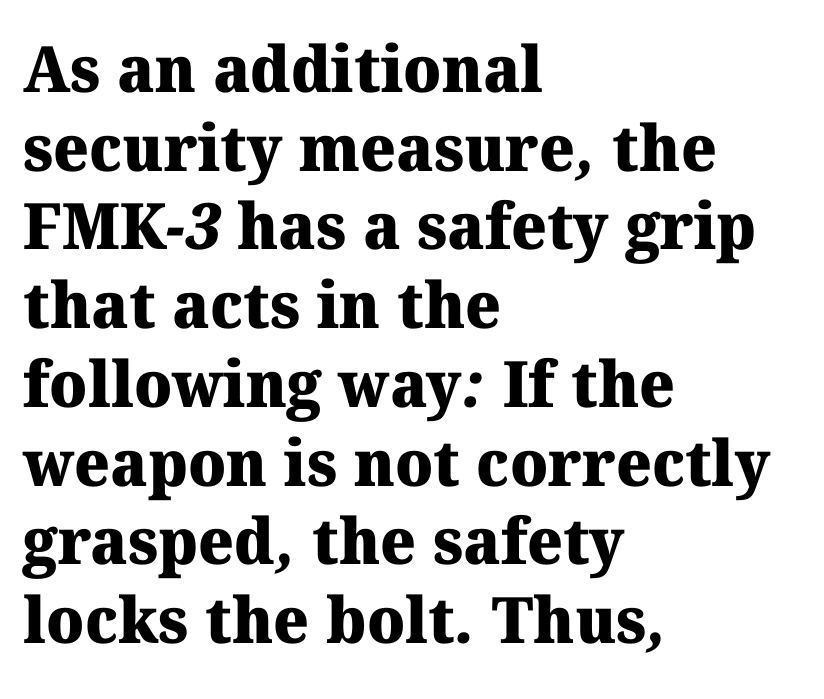
The image shows 64 px heavy serif type; set left-aligned, line spacing 1.23x, normal letter spacing, not underlined; medium stroke contrast and a medium x-height.
